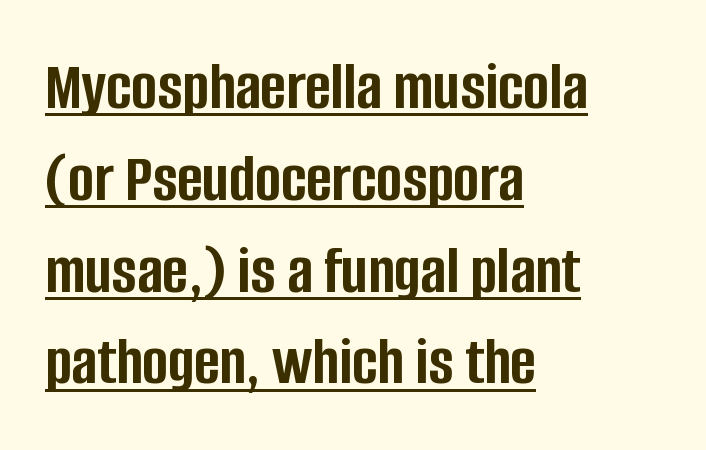
{"serif": "no", "italic": "no", "bold": "yes", "weight": "semibold", "width": "condensed", "stroke_contrast": "low", "x_height": "large", "monospaced": "no", "underline": "yes", "align": "left", "line_spacing": "normal", "line_spacing_ratio": 1.33, "letter_spacing": "normal", "letter_spacing_em": 0.0, "glyph_px": 69}
